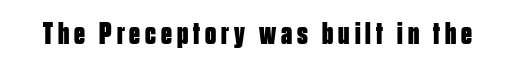
Q: Is the text bold? A: Yes.
Q: Is the text italic (slanted)? A: No, it is upright.
Q: Is the typeface a serif or a sans-serif typeface? A: Sans-serif.
Q: Is the text underlined? A: No.
Q: Width (condensed, normal, or wide)? A: Condensed.
Q: Stroke contrast? A: Low.
Q: x-height? A: Large.
Q: Monospaced? A: No.
